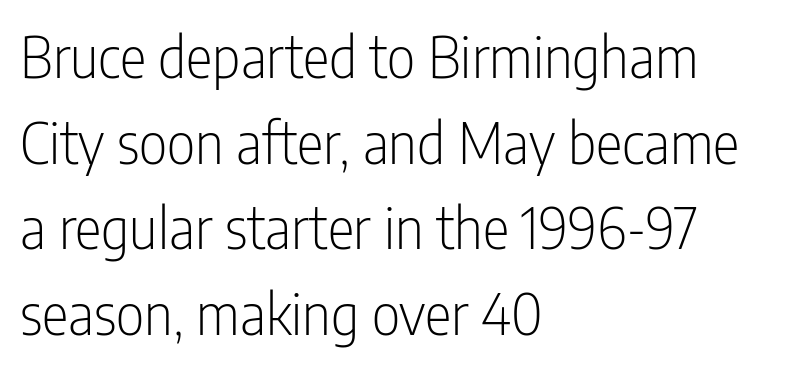
{"serif": "no", "italic": "no", "bold": "no", "weight": "light", "width": "condensed", "stroke_contrast": "low", "x_height": "medium", "monospaced": "no", "underline": "no", "align": "left", "line_spacing": "normal", "line_spacing_ratio": 1.53, "letter_spacing": "normal", "letter_spacing_em": 0.0, "glyph_px": 56}
